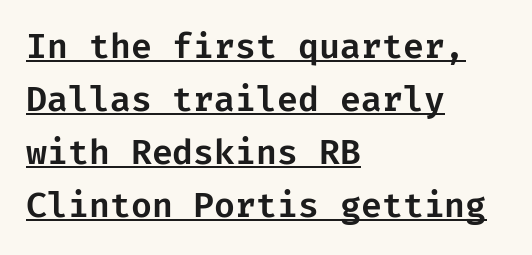
Ordinary non-slanted type is in use. Horizontally, the lines are justified to the leading edge only. The rendering keeps characters at their native spacing. No feet cap the strokes, marking this as sans-serif type.
